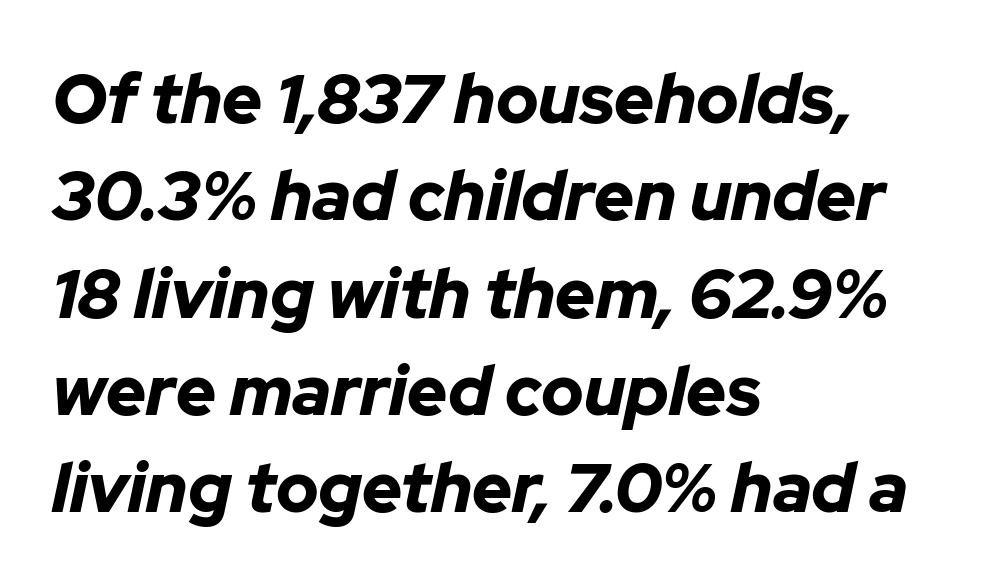
The image shows 69 px bold type, italic (leaning right); set left-aligned, normal line spacing (1.41x), normal letter spacing, not underlined; low stroke contrast and a medium x-height.
